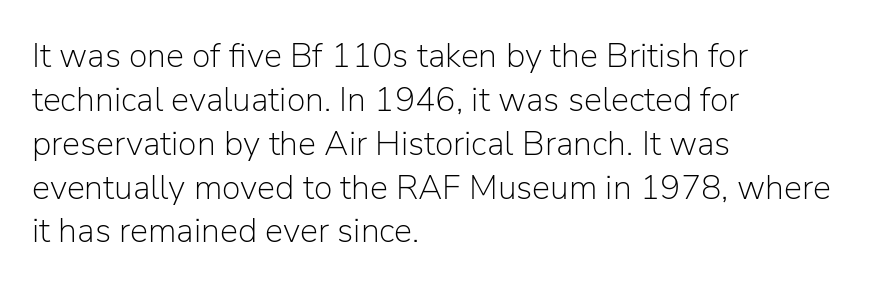
Q: Is the text bold? A: No.
Q: Is the text italic (slanted)? A: No, it is upright.
Q: Is the typeface a serif or a sans-serif typeface? A: Sans-serif.
Q: Is the text underlined? A: No.
Q: How is the paragraph aligned? A: Left-aligned.
Q: Is the spacing between letters normal or unusually wide? A: Normal.
Q: Is the spacing between lines tight, normal or loose? A: Normal.
Q: Width (condensed, normal, or wide)? A: Normal.
Q: Stroke contrast? A: Low.
Q: x-height? A: Medium.
Q: Monospaced? A: No.
